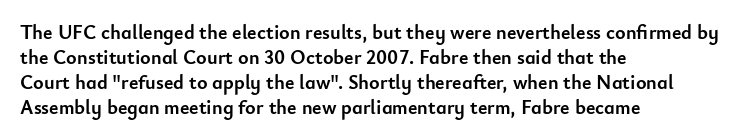
The baseline area is clear. Ordinary non-slanted type is in use. Look at the tracking — it's just the regular setting, nothing added. These lines carry a lot of weight — the face is fully bold.
